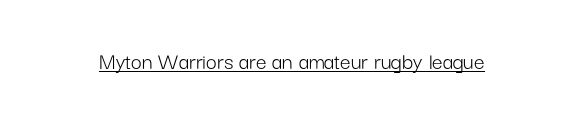
The image shows 24 px text type, upright; set normal letter spacing, underlined.
